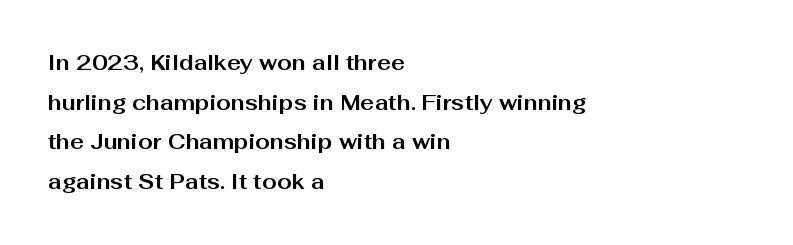
The image shows 21 px bold type, upright; set left-aligned, line spacing 1.89x, normal letter spacing, not underlined.
